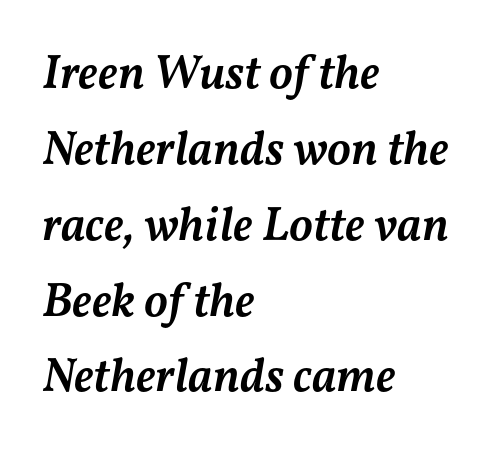
Line starts are locked; line ends wander. Letters rest on an invisible, unmarked baseline. Weight check: semibold — heavier than regular, not quite bold. There is no visible air inserted between adjacent glyphs. The face used here has a pronounced slope to its letters.
